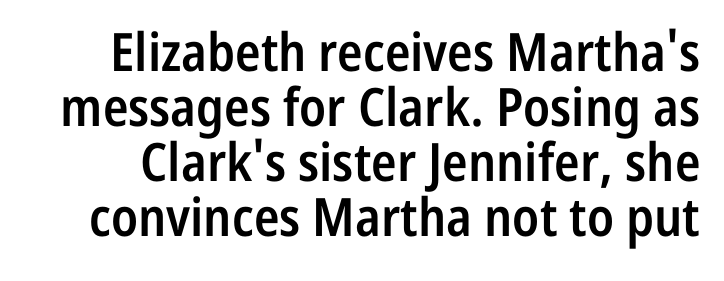
Typographically, this falls in the sans-serif category. Notice how descenders almost collide with the ascenders below — that's tight leading. Upright lettering throughout. This sample has the flowing, uneven cadence of proportional lettering. The specimen omits any rule beneath the text block's lines.
